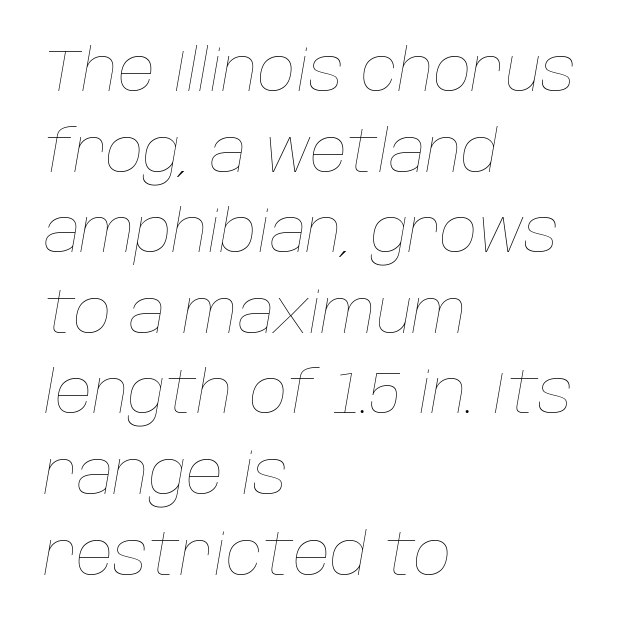
The image shows 58 px thin type, italic (leaning right); set left-aligned, normal line spacing (1.39x), normal letter spacing, not underlined; low stroke contrast and a large x-height.
